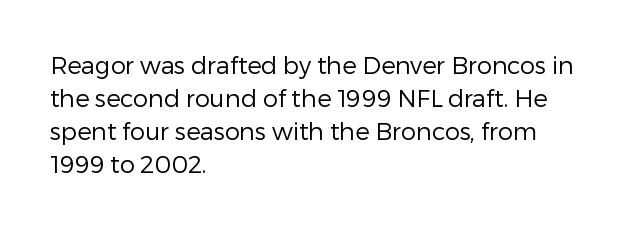
{"italic": "no", "bold": "no", "underline": "no", "align": "left", "line_spacing": "normal", "line_spacing_ratio": 1.37, "letter_spacing": "normal", "letter_spacing_em": 0.0, "glyph_px": 24}
